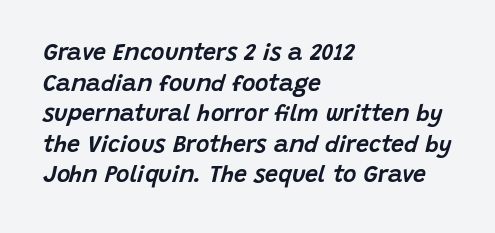
Look at the tracking — it's just the regular setting, nothing added. The baseline area is clear. Layout note: lines flush left. Looking at the ascenders, they clearly lean. This block has exactly the height ordinary leading produces.
